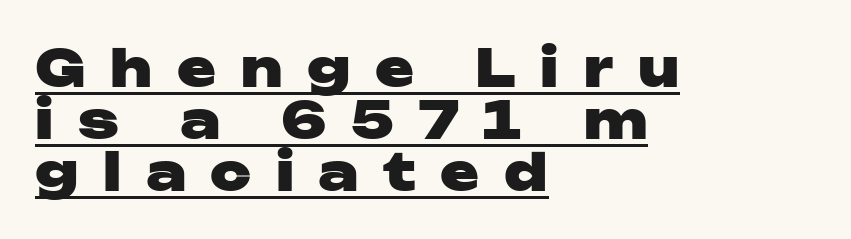
Q: Is the text bold? A: Yes.
Q: Is the text italic (slanted)? A: No, it is upright.
Q: Is the typeface a serif or a sans-serif typeface? A: Sans-serif.
Q: Is the text underlined? A: Yes.
Q: How is the paragraph aligned? A: Left-aligned.
Q: Is the spacing between letters normal or unusually wide? A: Unusually wide.
Q: Is the spacing between lines tight, normal or loose? A: Tight.
Q: Width (condensed, normal, or wide)? A: Wide.
Q: Stroke contrast? A: Low.
Q: x-height? A: Medium.
Q: Monospaced? A: No.
